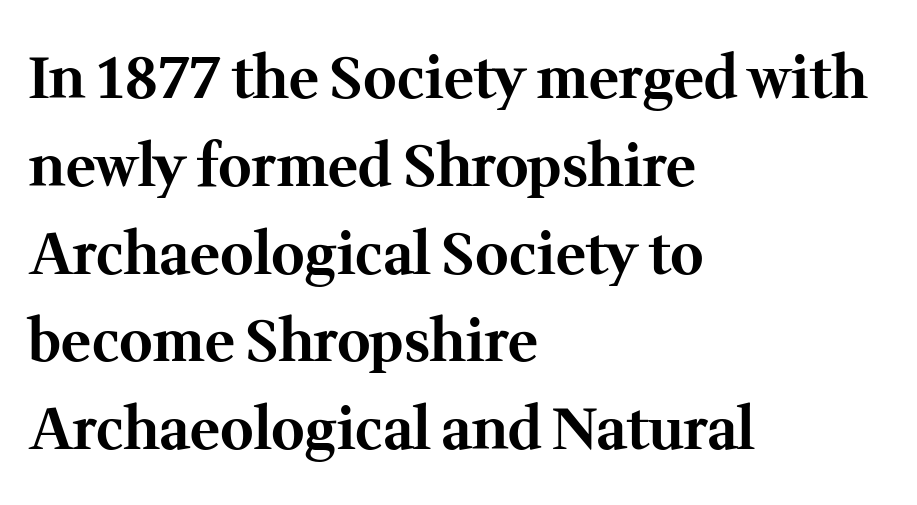
Q: Is the text bold? A: Yes.
Q: Is the text italic (slanted)? A: No, it is upright.
Q: Is the typeface a serif or a sans-serif typeface? A: Serif.
Q: Is the text underlined? A: No.
Q: How is the paragraph aligned? A: Left-aligned.
Q: Is the spacing between letters normal or unusually wide? A: Normal.
Q: Is the spacing between lines tight, normal or loose? A: Normal.
Q: Width (condensed, normal, or wide)? A: Normal.
Q: Stroke contrast? A: Medium.
Q: x-height? A: Medium.
Q: Monospaced? A: No.
